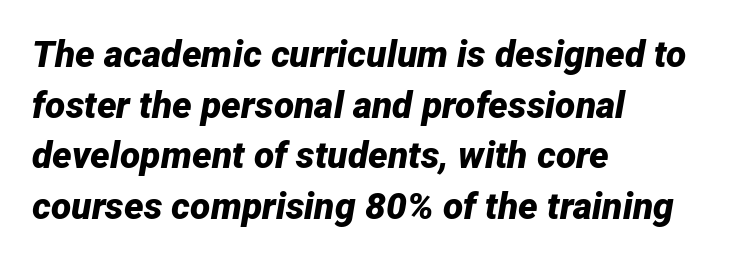
The image shows 37 px bold type, italic (leaning right); set left-aligned, normal line spacing (1.37x), normal letter spacing, not underlined; low stroke contrast and a medium x-height.
